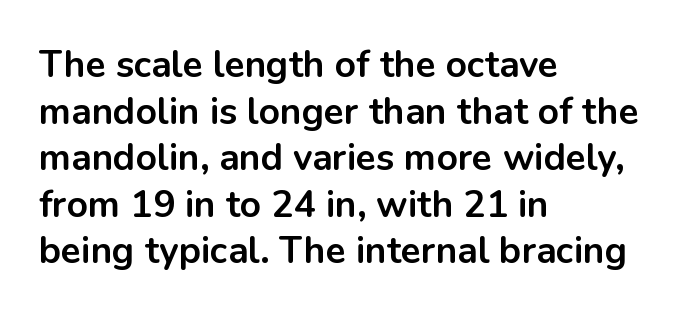
The image shows 37 px bold sans-serif type, upright; set left-aligned, normal line spacing (1.26x), normal letter spacing, not underlined; low stroke contrast and a medium x-height.
